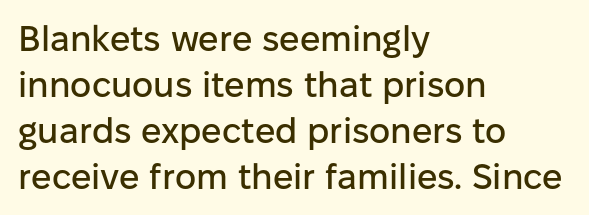
Q: Is the text italic (slanted)? A: No, it is upright.
Q: Is the typeface a serif or a sans-serif typeface? A: Sans-serif.
Q: Is the text underlined? A: No.
Q: How is the paragraph aligned? A: Left-aligned.
Q: Is the spacing between letters normal or unusually wide? A: Normal.
Q: Is the spacing between lines tight, normal or loose? A: Normal.
Q: Width (condensed, normal, or wide)? A: Normal.
Q: Stroke contrast? A: Low.
Q: x-height? A: Medium.
Q: Monospaced? A: No.
